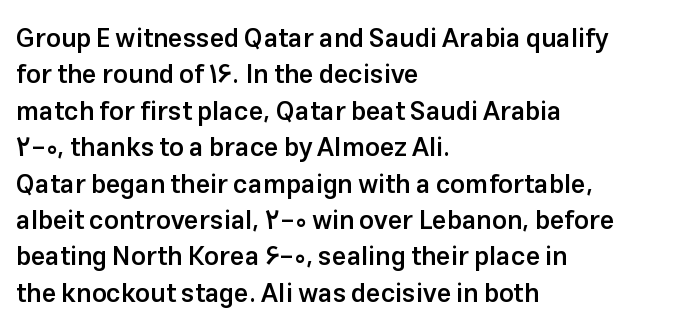
Q: Is the text bold? A: Semi-bold.
Q: Is the text italic (slanted)? A: No, it is upright.
Q: Is the text underlined? A: No.
Q: How is the paragraph aligned? A: Left-aligned.
Q: Is the spacing between letters normal or unusually wide? A: Normal.
Q: Is the spacing between lines tight, normal or loose? A: Normal.
